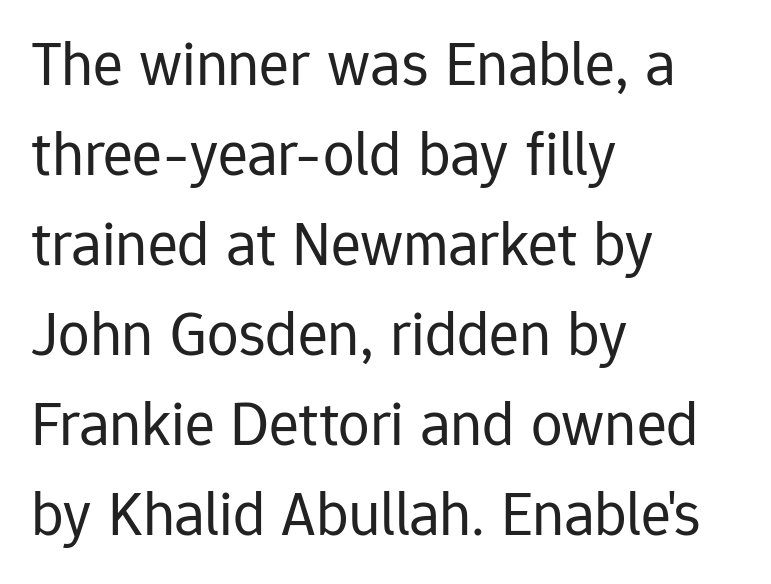
The image shows 63 px regular-weight sans-serif type, upright; set left-aligned, normal line spacing (1.43x), normal letter spacing, not underlined; low stroke contrast and a medium x-height.
